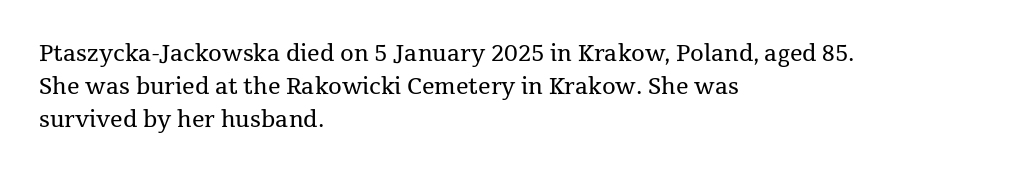
Q: Is the text bold? A: No.
Q: Is the text italic (slanted)? A: No, it is upright.
Q: Is the text underlined? A: No.
Q: How is the paragraph aligned? A: Left-aligned.
Q: Is the spacing between letters normal or unusually wide? A: Normal.
Q: Is the spacing between lines tight, normal or loose? A: Normal.
